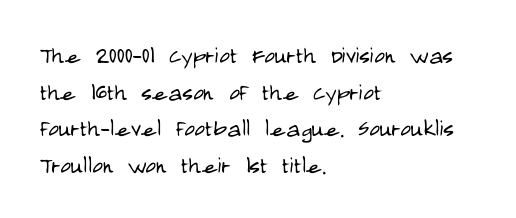
The image shows 29 px light, condensed sans-serif type, upright; set left-aligned, normal line spacing (1.26x), normal letter spacing, not underlined; low stroke contrast and a large x-height.
